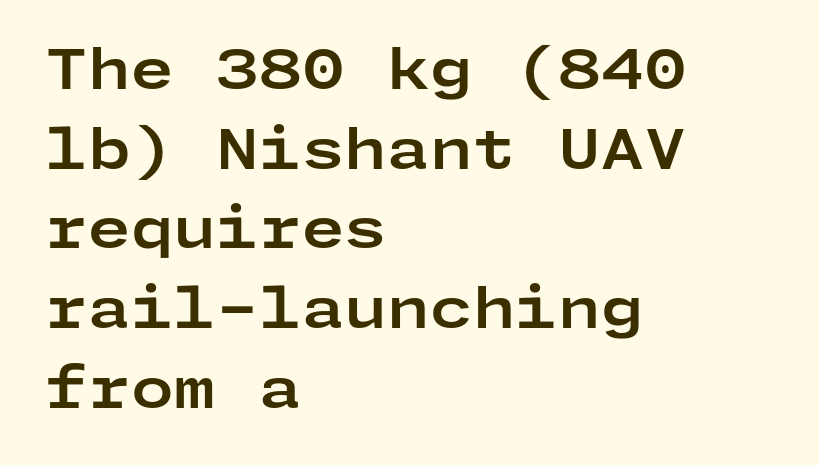
Decoration check: the copy has no underline. Examine the stroke ends and you'll find no serifs. Glyph-to-glyph distance matches everyday printed text. The paragraph shown leans on its left margin. Notice how the stems are strictly vertical — no italics here. The letters are bold, with thick, heavy strokes.
